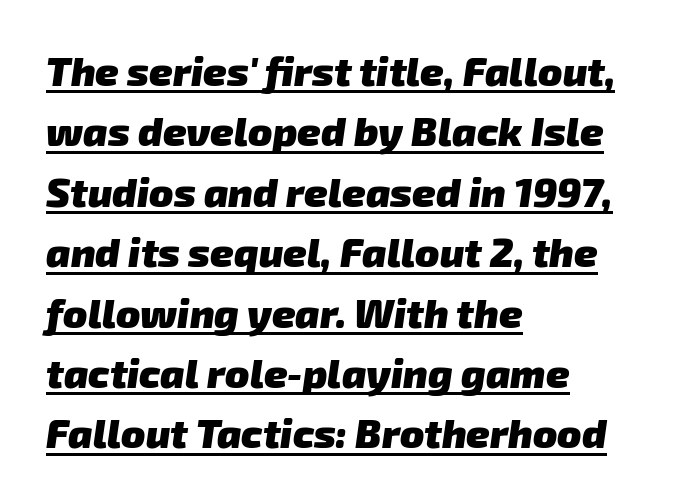
The image shows 40 px heavy sans-serif type; set left-aligned, normal line spacing (1.51x), normal letter spacing, underlined; low stroke contrast and a medium x-height.
